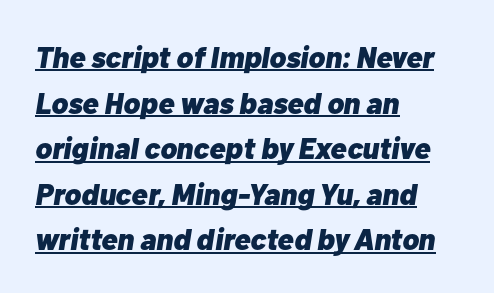
Q: Is the text bold? A: Yes.
Q: Is the text italic (slanted)? A: Yes, it leans right by about 10 degrees.
Q: Is the text underlined? A: Yes.
Q: How is the paragraph aligned? A: Left-aligned.
Q: Is the spacing between letters normal or unusually wide? A: Normal.
Q: Is the spacing between lines tight, normal or loose? A: Normal.
Q: Width (condensed, normal, or wide)? A: Normal.
Q: Stroke contrast? A: Low.
Q: x-height? A: Medium.
Q: Monospaced? A: No.
